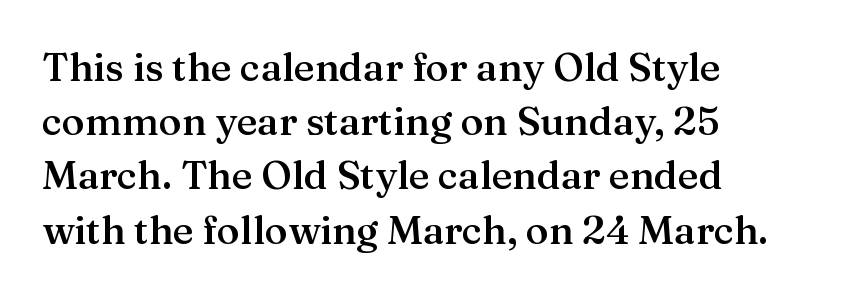
Q: Is the text bold? A: Semi-bold.
Q: Is the text italic (slanted)? A: No, it is upright.
Q: Is the typeface a serif or a sans-serif typeface? A: Serif.
Q: Is the text underlined? A: No.
Q: How is the paragraph aligned? A: Left-aligned.
Q: Is the spacing between letters normal or unusually wide? A: Normal.
Q: Is the spacing between lines tight, normal or loose? A: Normal.
Q: Width (condensed, normal, or wide)? A: Normal.
Q: Stroke contrast? A: Medium.
Q: x-height? A: Medium.
Q: Monospaced? A: No.
